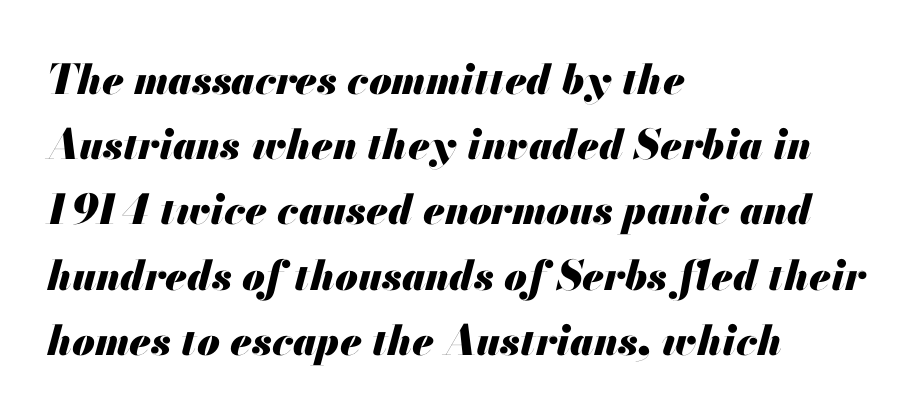
Q: Is the text bold? A: Yes.
Q: Is the text italic (slanted)? A: Yes, it leans right by about 13 degrees.
Q: Is the text underlined? A: No.
Q: How is the paragraph aligned? A: Left-aligned.
Q: Is the spacing between letters normal or unusually wide? A: Normal.
Q: Is the spacing between lines tight, normal or loose? A: Normal.
Q: Width (condensed, normal, or wide)? A: Normal.
Q: Stroke contrast? A: Medium.
Q: x-height? A: Small.
Q: Monospaced? A: No.
